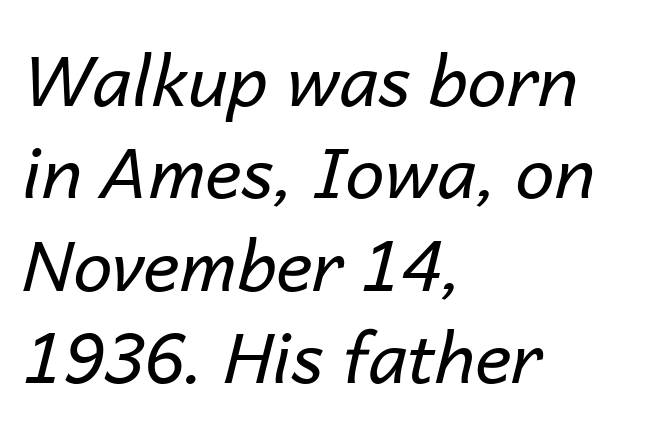
The image shows 70 px regular-weight type, italic (leaning right); set left-aligned, normal line spacing (1.32x), normal letter spacing, not underlined; low stroke contrast and a medium x-height.
